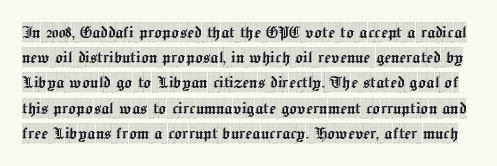
Q: Is the text italic (slanted)? A: No, it is upright.
Q: Is the text underlined? A: No.
Q: Is the spacing between letters normal or unusually wide? A: Normal.
Q: Is the spacing between lines tight, normal or loose? A: Normal.
